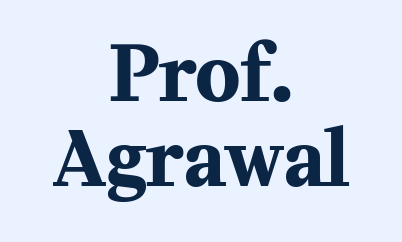
The letters stand straight up with perfectly vertical stems. The typeface chosen for these lines features serifs. Here the designer chose a conventional face with non-uniform glyph widths. You'd pick this weight for a headline — it's a proper bold. Lines of text with bare space underneath.
